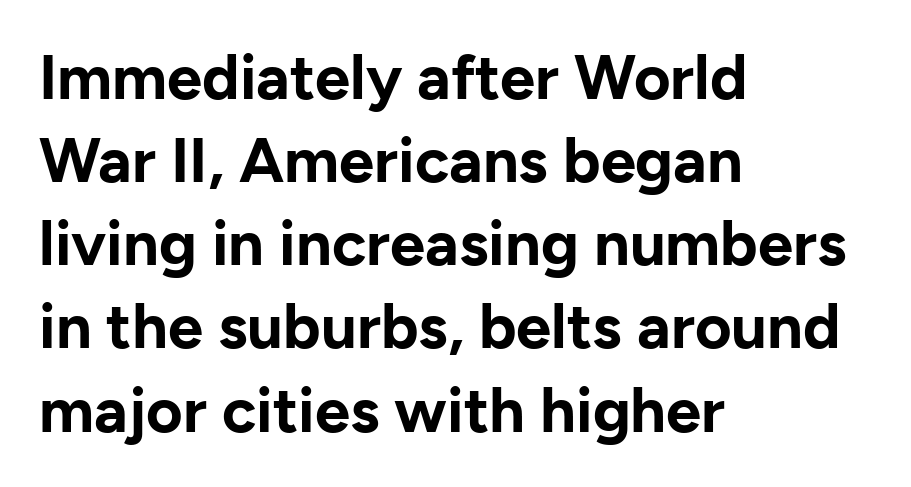
Q: Is the text bold? A: Yes.
Q: Is the text italic (slanted)? A: No, it is upright.
Q: Is the typeface a serif or a sans-serif typeface? A: Sans-serif.
Q: Is the text underlined? A: No.
Q: How is the paragraph aligned? A: Left-aligned.
Q: Is the spacing between letters normal or unusually wide? A: Normal.
Q: Is the spacing between lines tight, normal or loose? A: Normal.
Q: Width (condensed, normal, or wide)? A: Normal.
Q: Stroke contrast? A: Low.
Q: x-height? A: Medium.
Q: Monospaced? A: No.
